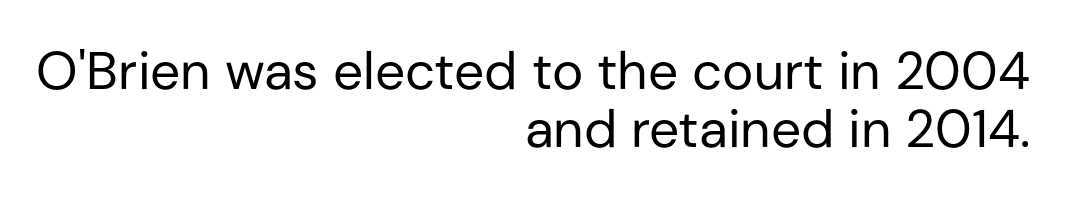
Q: Is the text bold? A: No.
Q: Is the text italic (slanted)? A: No, it is upright.
Q: Is the typeface a serif or a sans-serif typeface? A: Sans-serif.
Q: Is the text underlined? A: No.
Q: How is the paragraph aligned? A: Right-aligned.
Q: Is the spacing between letters normal or unusually wide? A: Normal.
Q: Is the spacing between lines tight, normal or loose? A: Tight.
Q: Width (condensed, normal, or wide)? A: Normal.
Q: Stroke contrast? A: Low.
Q: x-height? A: Medium.
Q: Monospaced? A: No.
